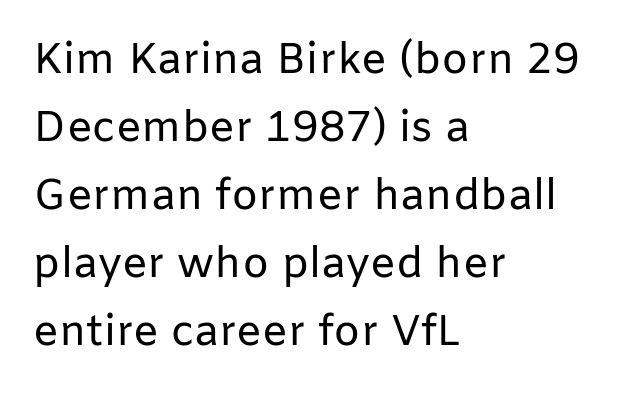
The image shows 43 px regular-weight sans-serif type, upright; set left-aligned, normal line spacing (1.58x), normal letter spacing, not underlined; low stroke contrast and a medium x-height.
